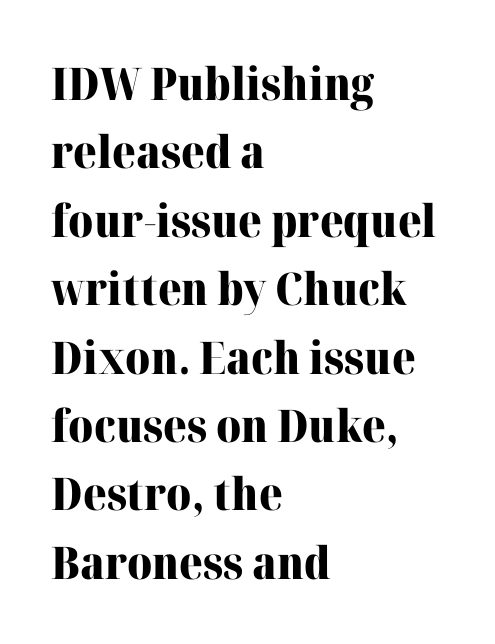
{"serif": "yes", "italic": "no", "bold": "yes", "weight": "heavy", "width": "normal", "stroke_contrast": "high", "x_height": "medium", "monospaced": "no", "underline": "no", "align": "left", "line_spacing": "normal", "line_spacing_ratio": 1.52, "letter_spacing": "normal", "letter_spacing_em": 0.0, "glyph_px": 45}
